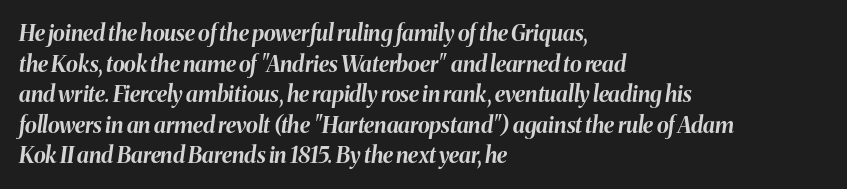
{"italic": "yes", "lean": "right", "slant_degrees": 8, "bold": "yes", "underline": "no", "align": "left", "line_spacing": "normal", "line_spacing_ratio": 1.39, "letter_spacing": "normal", "letter_spacing_em": 0.0, "glyph_px": 22}
